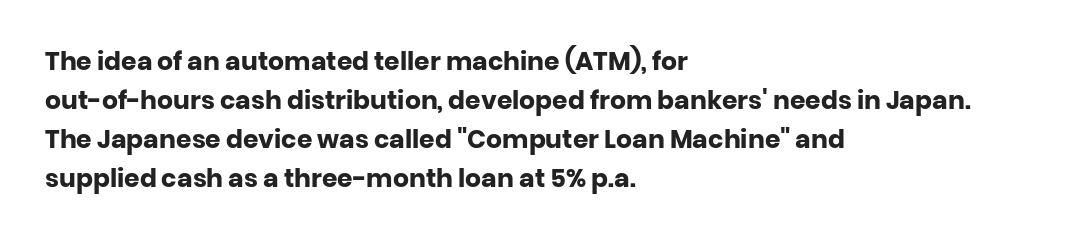
Q: Is the text bold? A: Yes.
Q: Is the text italic (slanted)? A: No, it is upright.
Q: Is the text underlined? A: No.
Q: How is the paragraph aligned? A: Left-aligned.
Q: Is the spacing between letters normal or unusually wide? A: Normal.
Q: Is the spacing between lines tight, normal or loose? A: Normal.
